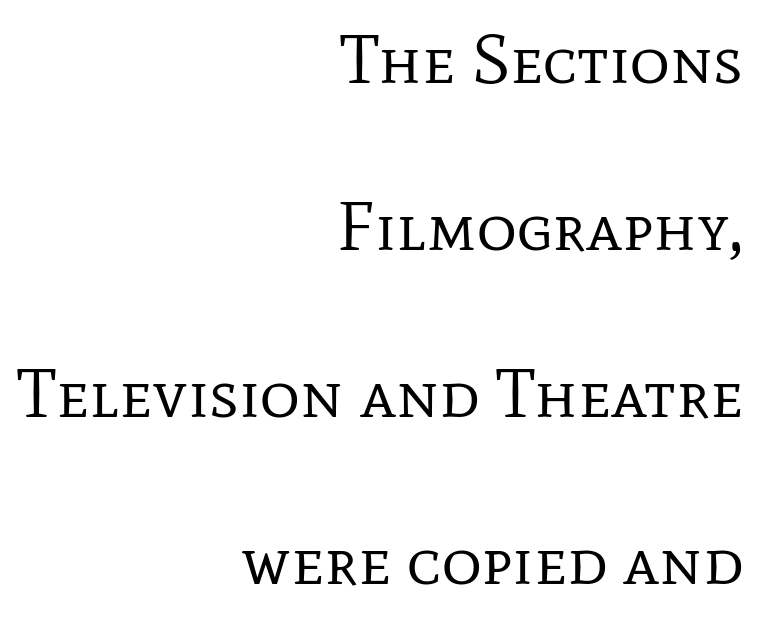
The image shows 69 px regular-weight serif type, upright; set right-aligned, loose line spacing (2.42x), normal letter spacing, not underlined; low stroke contrast and a medium x-height.
